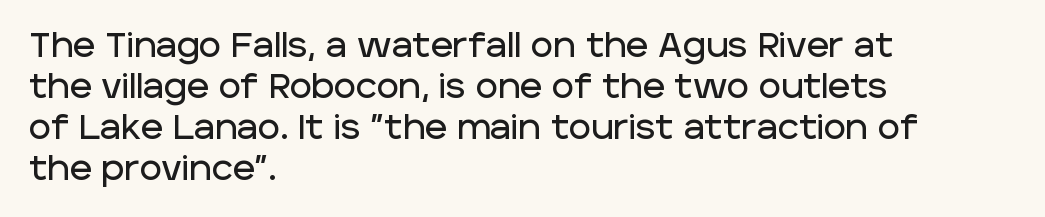
The image shows 34 px sans-serif type, upright; set left-aligned, line spacing 1.21x, normal letter spacing, not underlined; low stroke contrast and a large x-height.
